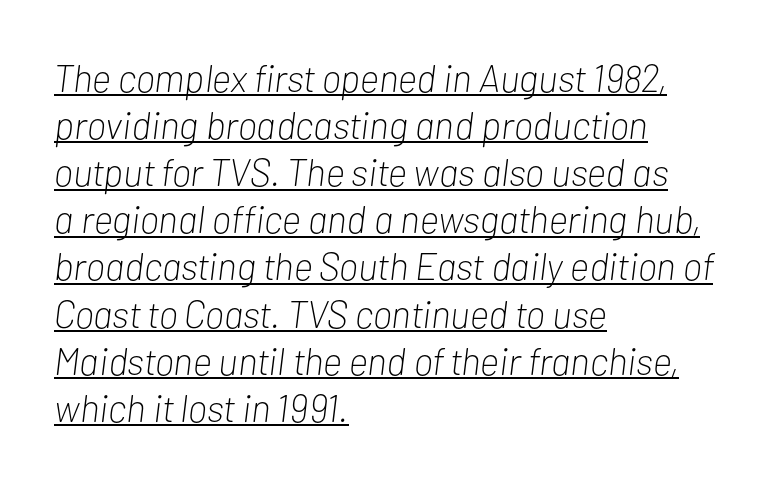
The image shows 38 px light, condensed type, italic (leaning right); set left-aligned, line spacing 1.24x, normal letter spacing, underlined; low stroke contrast and a medium x-height.
